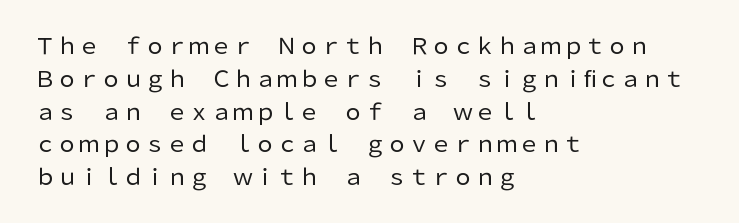
The image shows 22 px text type, upright; set left-aligned, normal line spacing (1.49x), normal letter spacing, not underlined.
